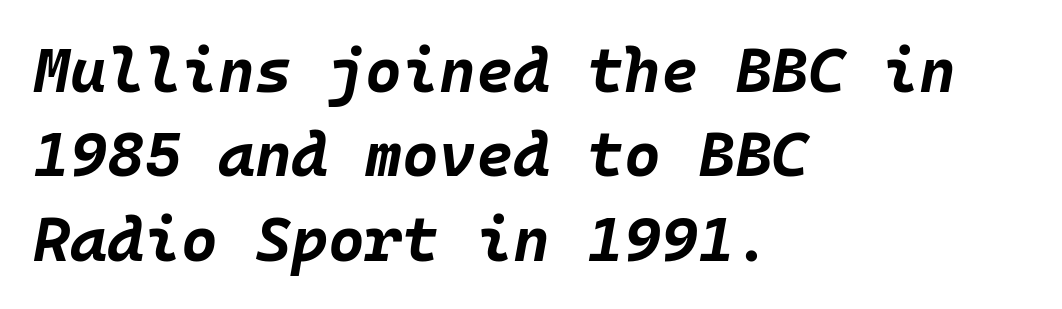
The image shows 63 px bold type, italic (leaning right), monospaced; set left-aligned, normal line spacing (1.34x), normal letter spacing, not underlined; low stroke contrast and a large x-height.
